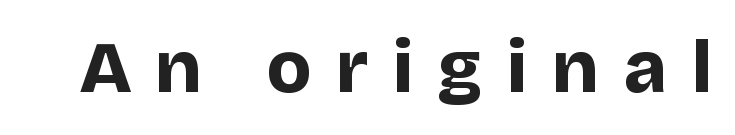
{"serif": "no", "italic": "no", "bold": "yes", "weight": "bold", "width": "normal", "stroke_contrast": "low", "x_height": "large", "monospaced": "no", "underline": "no", "letter_spacing": "wide", "letter_spacing_em": 0.33, "glyph_px": 74}
